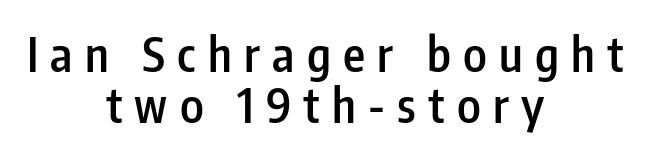
The image shows 47 px semibold, condensed sans-serif type, upright; set centered, tight line spacing (1.09x), unusually wide letter spacing (+0.26 em), not underlined; low stroke contrast and a medium x-height.
